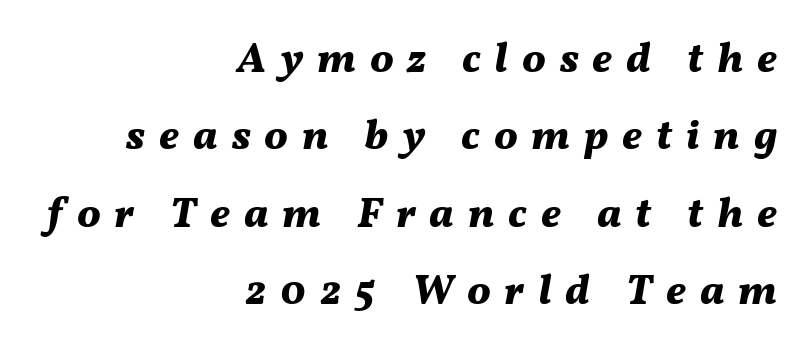
If you drew a line through each stem, it would be angled. Does the copy run flush right? Yes — the right margin is perfectly even. The typesetting leans heavy: a genuine bold. Each letter keeps its own natural width here, so spacing adapts to shape. Here the glyphs are tracked loosely, breaking word shapes into spaced letters. Descender tails drop into unmarked territory.
